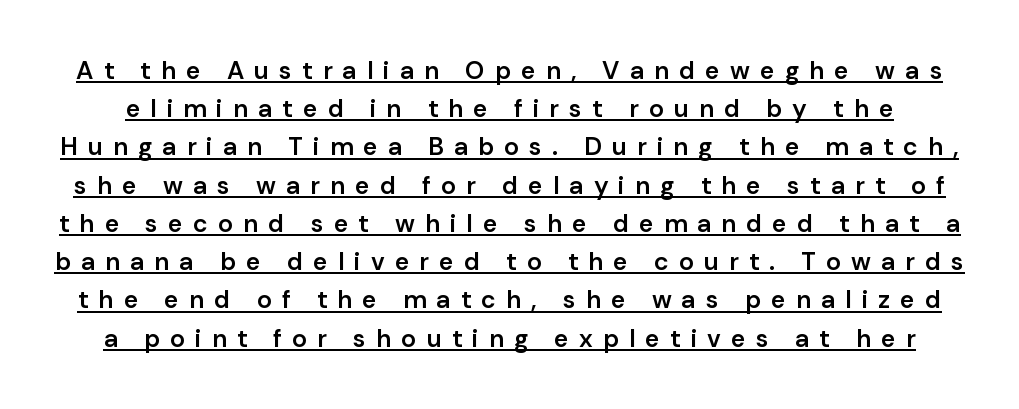
{"italic": "no", "bold": "semi", "underline": "yes", "line_spacing": "normal", "line_spacing_ratio": 1.53, "letter_spacing": "wide", "letter_spacing_em": 0.4, "glyph_px": 25}
